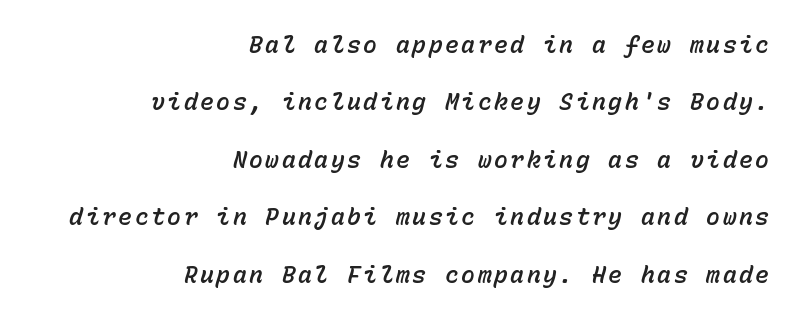
The image shows 23 px text type, italic (leaning right); set right-aligned, loose line spacing (2.5x), not underlined.
